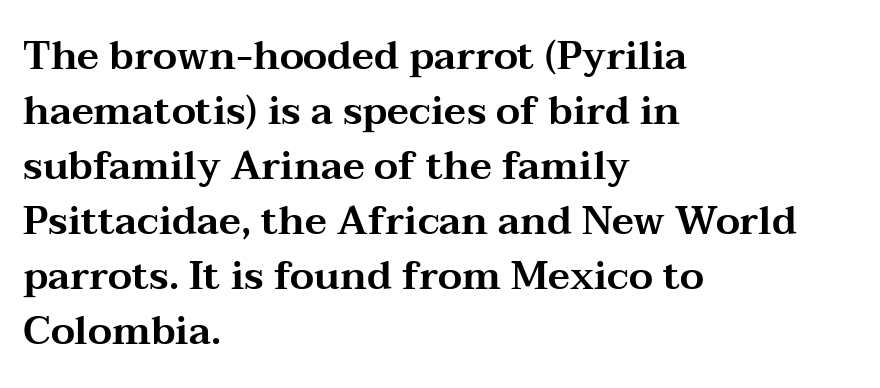
{"serif": "yes", "italic": "no", "width": "wide", "stroke_contrast": "medium", "x_height": "medium", "monospaced": "no", "underline": "no", "align": "left", "line_spacing": "normal", "line_spacing_ratio": 1.41, "letter_spacing": "normal", "letter_spacing_em": 0.0, "glyph_px": 39}
